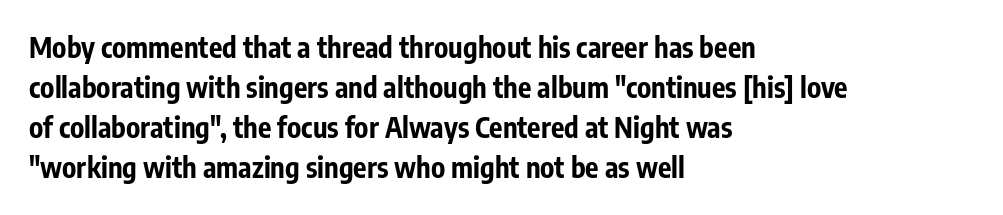
Q: Is the text bold? A: Yes.
Q: Is the text italic (slanted)? A: No, it is upright.
Q: Is the typeface a serif or a sans-serif typeface? A: Sans-serif.
Q: Is the text underlined? A: No.
Q: How is the paragraph aligned? A: Left-aligned.
Q: Is the spacing between letters normal or unusually wide? A: Normal.
Q: Is the spacing between lines tight, normal or loose? A: Normal.
Q: Width (condensed, normal, or wide)? A: Condensed.
Q: Stroke contrast? A: Low.
Q: x-height? A: Medium.
Q: Monospaced? A: No.
